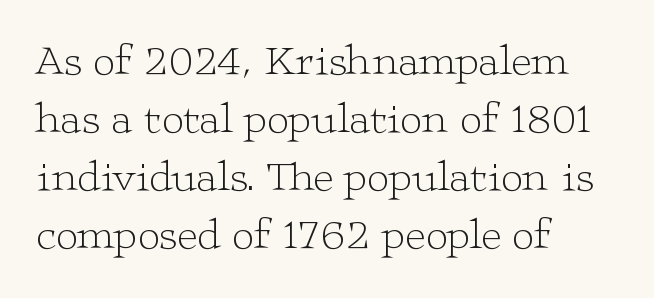
{"serif": "yes", "italic": "no", "bold": "no", "weight": "light", "width": "wide", "stroke_contrast": "low", "x_height": "medium", "monospaced": "no", "underline": "no", "align": "left", "line_spacing": "normal", "line_spacing_ratio": 1.32, "letter_spacing": "normal", "letter_spacing_em": 0.0, "glyph_px": 44}
